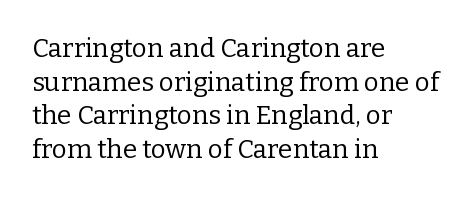
The image shows 26 px text type, upright; set left-aligned, normal line spacing (1.29x), normal letter spacing, not underlined.
